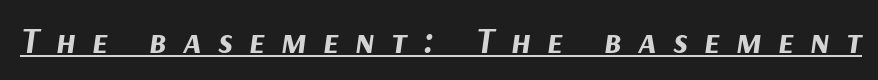
Is this a fixed-width face? No — the glyphs have proportional, varying widths. There is plenty of visible air inserted between adjacent glyphs. Honestly, the underline is the first thing you notice here. The passage shown leans; its letterforms are oblique. The characters look thick and weighty, a clear bold.
